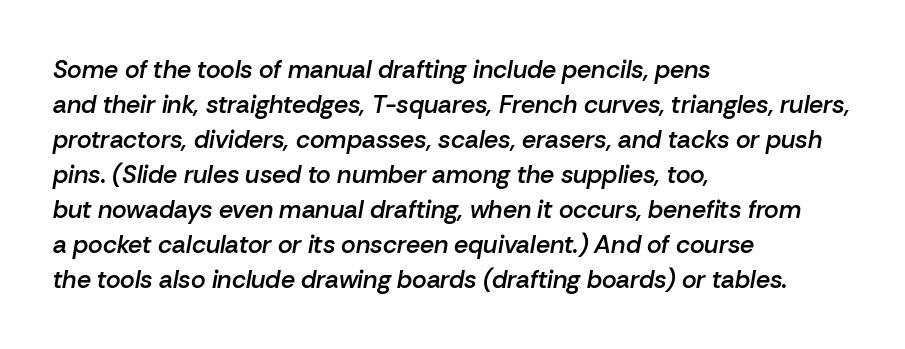
The image shows 25 px text type, italic (leaning right); set left-aligned, normal line spacing (1.4x), normal letter spacing, not underlined.
